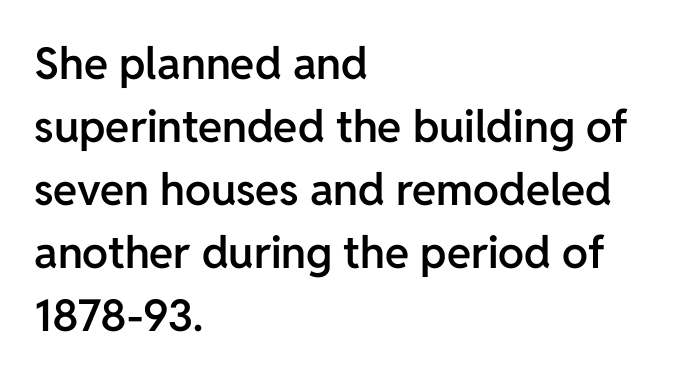
{"serif": "no", "italic": "no", "bold": "semi", "weight": "semibold", "width": "normal", "stroke_contrast": "low", "x_height": "medium", "monospaced": "no", "underline": "no", "align": "left", "line_spacing": "normal", "line_spacing_ratio": 1.43, "letter_spacing": "normal", "letter_spacing_em": 0.0, "glyph_px": 44}
